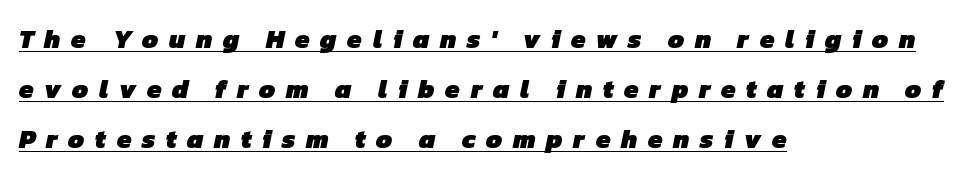
The rendering uses a large line-height, opening up the rows. Horizontal alignment here is leftward, the default for most running prose. The letterforms stand isolated, each surrounded by extra space. These lines carry a lot of weight — the face is fully bold. The rendered words wear a rule along their underside.
